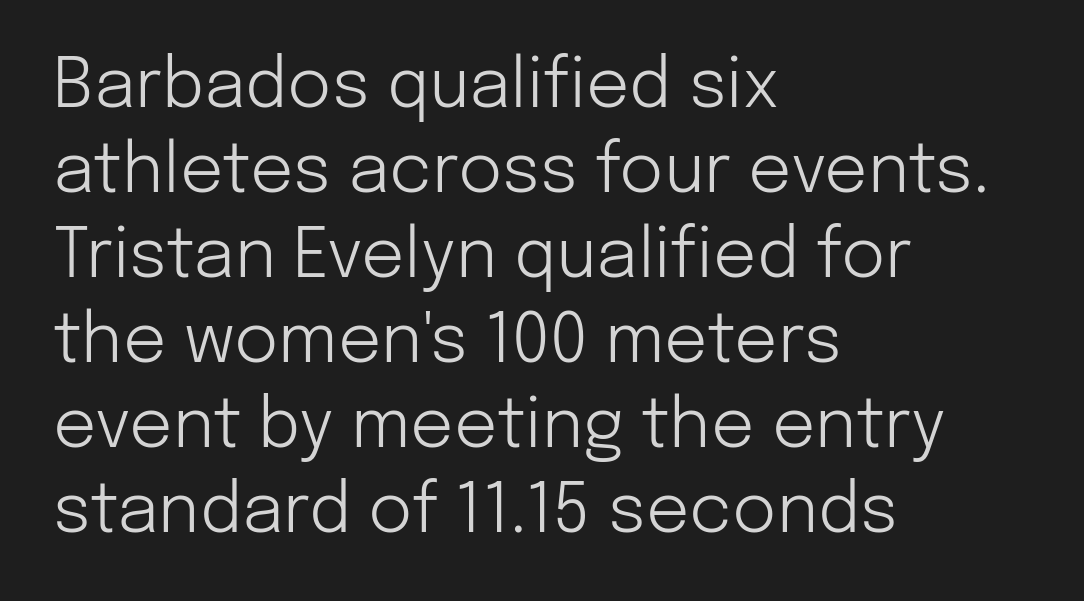
This is roman type, the default non-slanted kind. The typesetting does not lean heavy: it is not bold. The line texture is even and compact thanks to regular tracking. Looks like regular typesetting: each glyph gets only the width it needs.
